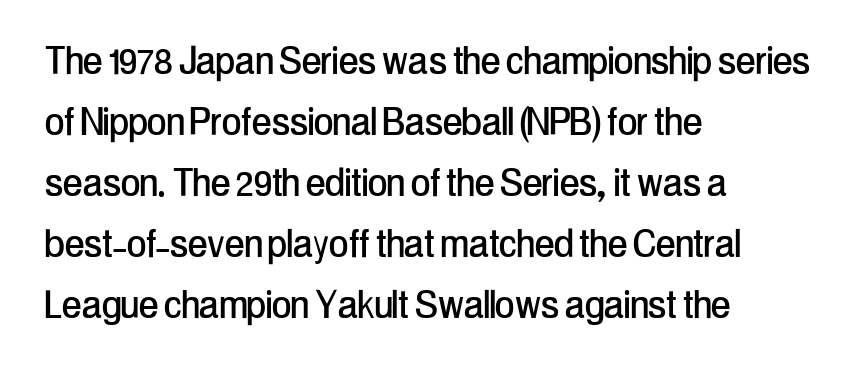
This rendering leaves character spacing at its baseline value. The typesetter chose a ragged-right arrangement here. The glyphs are unaccompanied by any horizontal stroke below them. The typography opts for an upright posture over an oblique one.
